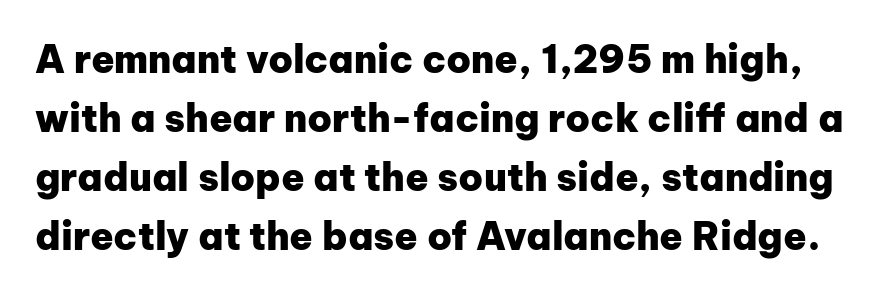
Q: Is the text bold? A: Yes.
Q: Is the text italic (slanted)? A: No, it is upright.
Q: Is the typeface a serif or a sans-serif typeface? A: Sans-serif.
Q: Is the text underlined? A: No.
Q: Is the spacing between letters normal or unusually wide? A: Normal.
Q: Is the spacing between lines tight, normal or loose? A: Normal.
Q: Width (condensed, normal, or wide)? A: Normal.
Q: Stroke contrast? A: Low.
Q: x-height? A: Medium.
Q: Monospaced? A: No.
